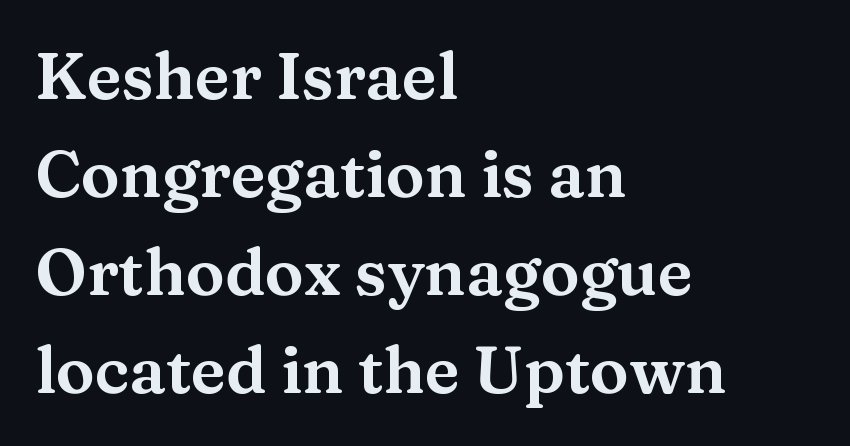
Q: Is the text italic (slanted)? A: No, it is upright.
Q: Is the typeface a serif or a sans-serif typeface? A: Serif.
Q: Is the text underlined? A: No.
Q: How is the paragraph aligned? A: Left-aligned.
Q: Is the spacing between letters normal or unusually wide? A: Normal.
Q: Is the spacing between lines tight, normal or loose? A: Normal.
Q: Width (condensed, normal, or wide)? A: Wide.
Q: Stroke contrast? A: Medium.
Q: x-height? A: Medium.
Q: Monospaced? A: No.
